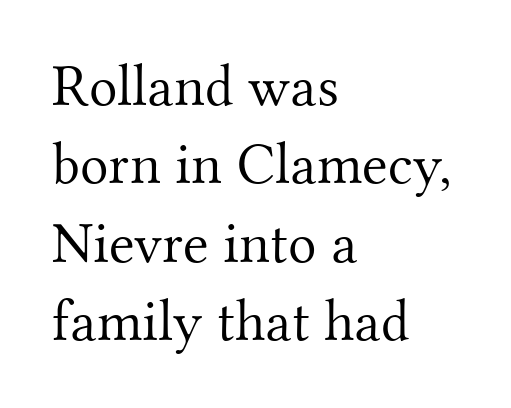
Q: Is the text bold? A: No.
Q: Is the text italic (slanted)? A: No, it is upright.
Q: Is the typeface a serif or a sans-serif typeface? A: Serif.
Q: Is the text underlined? A: No.
Q: How is the paragraph aligned? A: Left-aligned.
Q: Is the spacing between letters normal or unusually wide? A: Normal.
Q: Is the spacing between lines tight, normal or loose? A: Normal.
Q: Width (condensed, normal, or wide)? A: Normal.
Q: Stroke contrast? A: Medium.
Q: x-height? A: Small.
Q: Monospaced? A: No.
